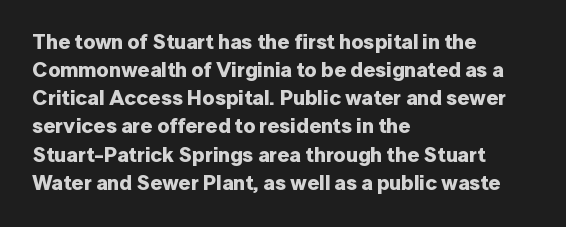
Q: Is the text bold? A: Yes.
Q: Is the text italic (slanted)? A: No, it is upright.
Q: Is the text underlined? A: No.
Q: How is the paragraph aligned? A: Left-aligned.
Q: Is the spacing between letters normal or unusually wide? A: Normal.
Q: Is the spacing between lines tight, normal or loose? A: Normal.
